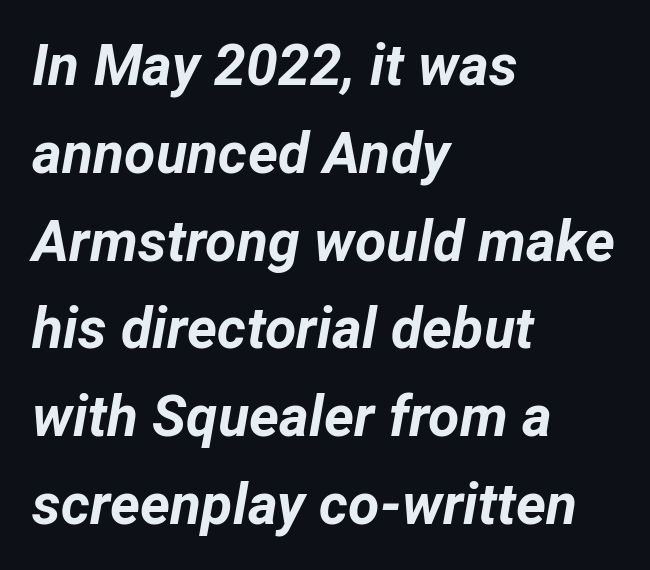
The image shows 57 px bold type, italic (leaning right); set left-aligned, normal line spacing (1.54x), normal letter spacing, not underlined; low stroke contrast and a medium x-height.
